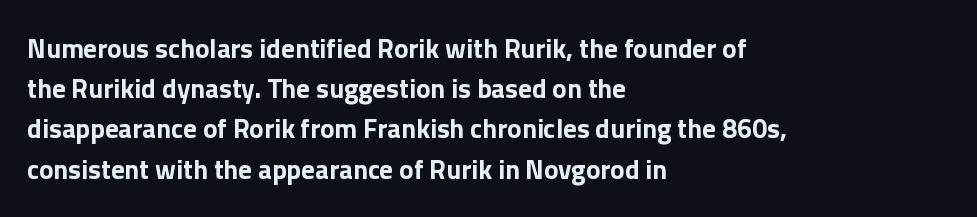
{"italic": "no", "bold": "yes", "underline": "no", "align": "left", "line_spacing": "normal", "line_spacing_ratio": 1.49, "letter_spacing": "normal", "letter_spacing_em": 0.0, "glyph_px": 27}
